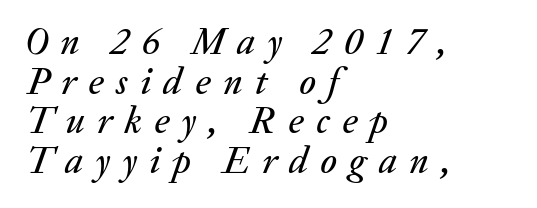
{"italic": "yes", "lean": "right", "slant_degrees": 20, "width": "normal", "stroke_contrast": "medium", "x_height": "medium", "monospaced": "no", "underline": "no", "align": "left", "line_spacing": "tight", "line_spacing_ratio": 1.04, "letter_spacing": "wide", "letter_spacing_em": 0.32, "glyph_px": 38}
